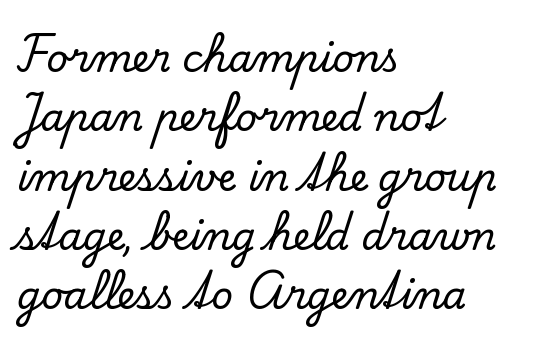
The image shows 38 px serif type; set left-aligned, normal line spacing (1.56x), normal letter spacing, not underlined; low stroke contrast and a small x-height.
